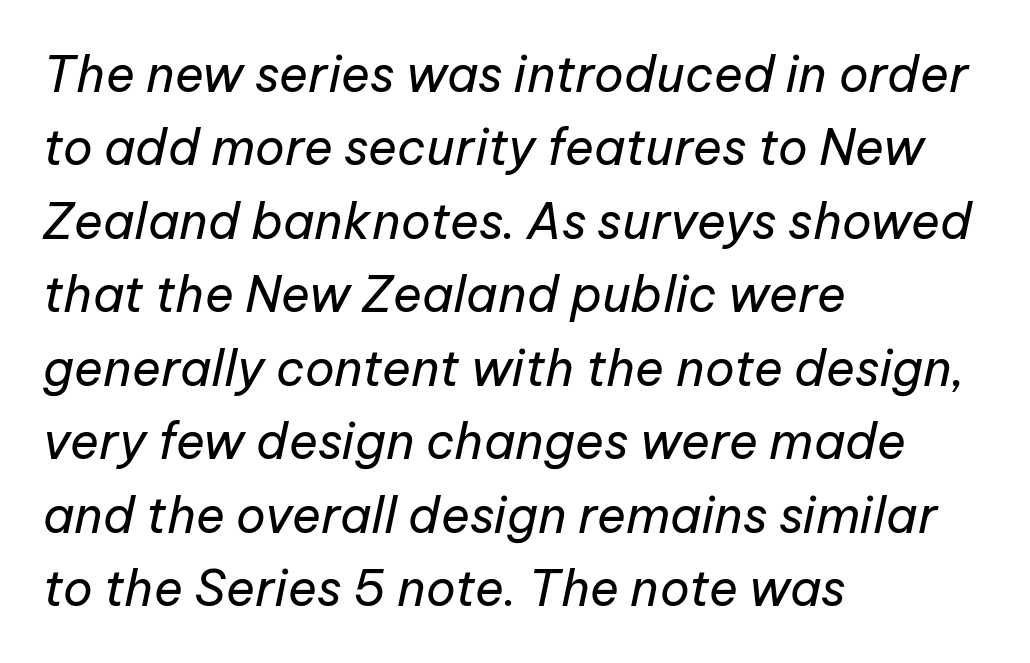
Q: Is the text bold? A: No.
Q: Is the text italic (slanted)? A: Yes, it leans right by about 12 degrees.
Q: Is the text underlined? A: No.
Q: How is the paragraph aligned? A: Left-aligned.
Q: Is the spacing between letters normal or unusually wide? A: Normal.
Q: Is the spacing between lines tight, normal or loose? A: Normal.
Q: Width (condensed, normal, or wide)? A: Normal.
Q: Stroke contrast? A: Low.
Q: x-height? A: Medium.
Q: Monospaced? A: No.
